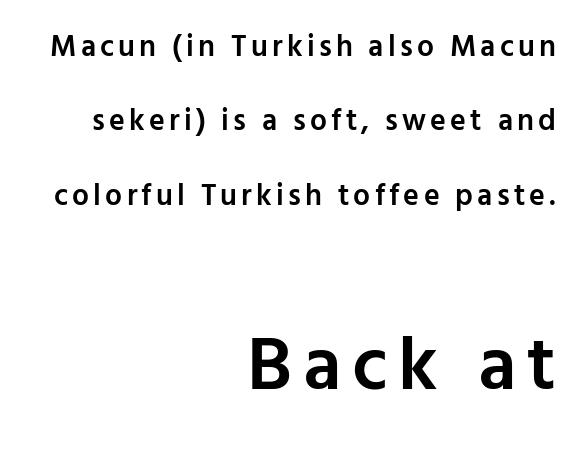
The image shows 76 px semibold sans-serif type, upright; set right-aligned, loose line spacing (2.48x), not underlined; the second (bottom) block is 2.53x larger; low stroke contrast and a medium x-height.
